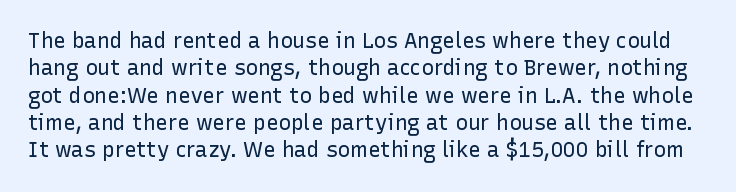
Q: Is the text bold? A: No.
Q: Is the text italic (slanted)? A: No, it is upright.
Q: Is the text underlined? A: No.
Q: Is the spacing between letters normal or unusually wide? A: Normal.
Q: Is the spacing between lines tight, normal or loose? A: Normal.
